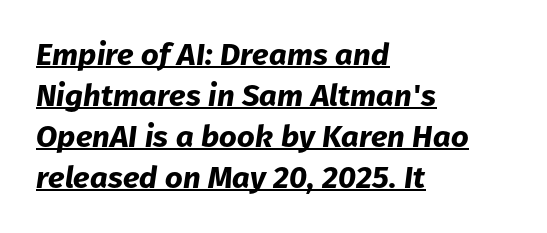
The image shows 31 px bold type, italic (leaning right); set left-aligned, normal line spacing (1.32x), normal letter spacing, underlined; low stroke contrast and a medium x-height.
